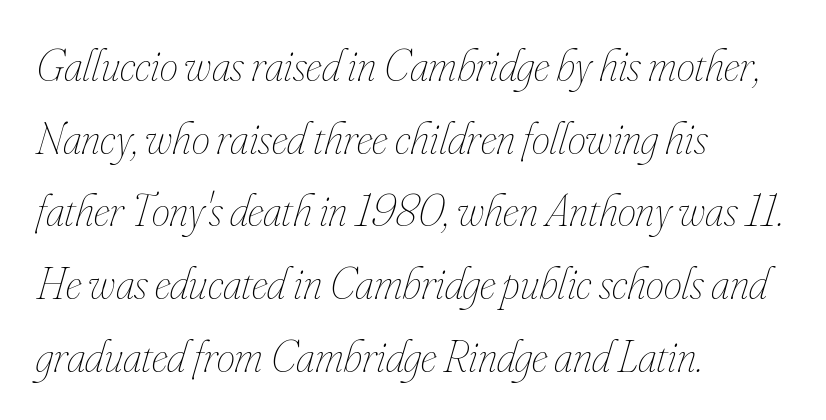
Q: Is the text bold? A: No.
Q: Is the text italic (slanted)? A: Yes, it leans right by about 16 degrees.
Q: Is the text underlined? A: No.
Q: How is the paragraph aligned? A: Left-aligned.
Q: Is the spacing between letters normal or unusually wide? A: Normal.
Q: Is the spacing between lines tight, normal or loose? A: Normal.
Q: Width (condensed, normal, or wide)? A: Condensed.
Q: Stroke contrast? A: Low.
Q: x-height? A: Small.
Q: Monospaced? A: No.
